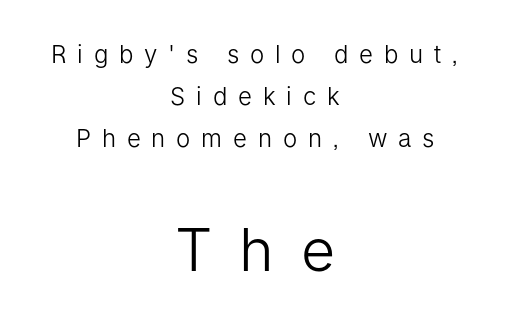
The image shows 59 px light sans-serif type, upright; set centered, line spacing 1.76x, unusually wide letter spacing (+0.45 em), not underlined; the second (bottom) block is 2.46x larger; low stroke contrast and a medium x-height.
